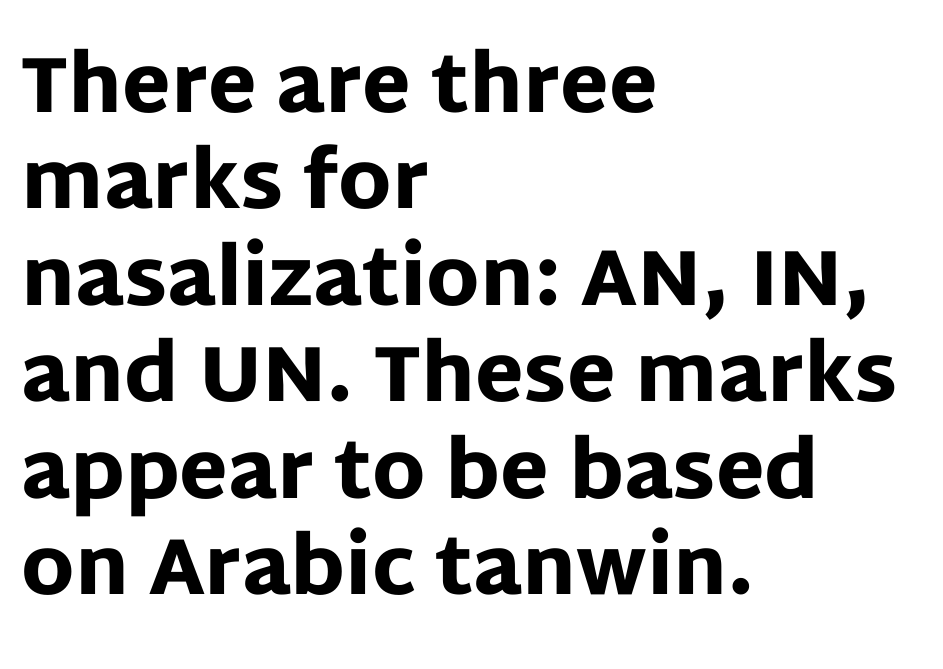
Q: Is the text bold? A: Yes.
Q: Is the text italic (slanted)? A: No, it is upright.
Q: Is the typeface a serif or a sans-serif typeface? A: Sans-serif.
Q: Is the text underlined? A: No.
Q: How is the paragraph aligned? A: Left-aligned.
Q: Is the spacing between letters normal or unusually wide? A: Normal.
Q: Width (condensed, normal, or wide)? A: Normal.
Q: Stroke contrast? A: Low.
Q: x-height? A: Large.
Q: Monospaced? A: No.
